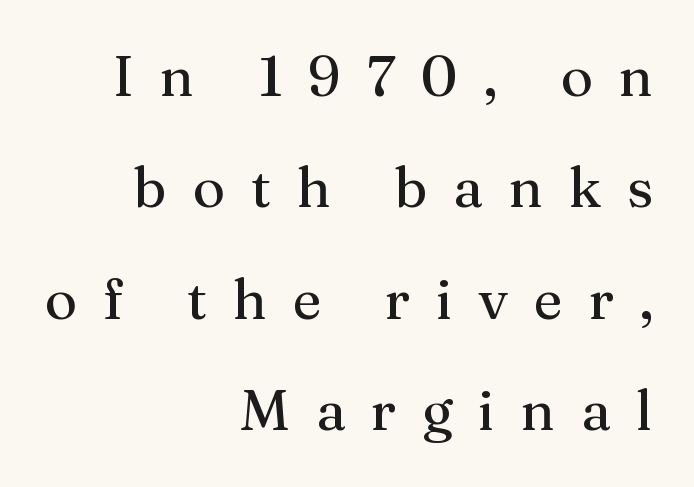
The image shows 56 px regular-weight serif type, upright; set right-aligned, loose line spacing (1.99x), unusually wide letter spacing (+0.46 em), not underlined; medium stroke contrast and a medium x-height.
